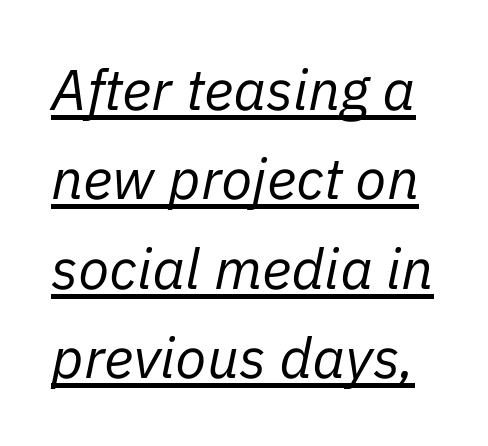
{"italic": "yes", "lean": "right", "slant_degrees": 11, "bold": "no", "weight": "regular", "width": "normal", "stroke_contrast": "low", "x_height": "medium", "monospaced": "no", "underline": "yes", "line_spacing": "normal", "line_spacing_ratio": 1.57, "letter_spacing": "normal", "letter_spacing_em": 0.0, "glyph_px": 57}
